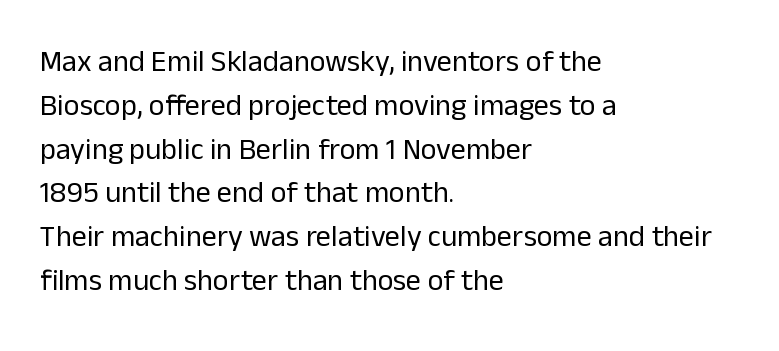
The image shows 30 px regular-weight sans-serif type, upright; set left-aligned, normal line spacing (1.46x), normal letter spacing, not underlined; low stroke contrast and a medium x-height.
